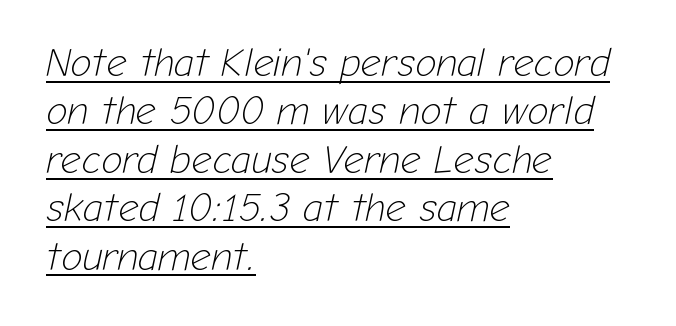
The image shows 40 px light type, italic (leaning right); set left-aligned, line spacing 1.21x, normal letter spacing, underlined; low stroke contrast and a medium x-height.
